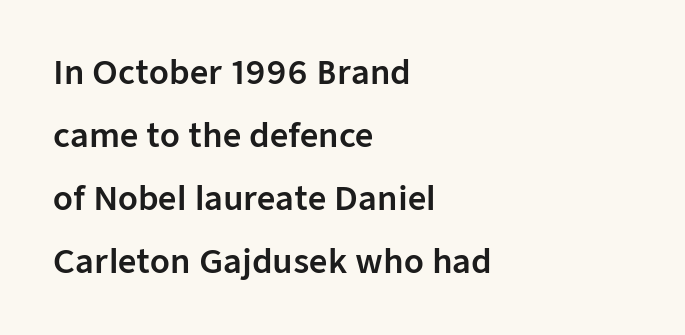
The image shows 32 px sans-serif type, upright; set left-aligned, loose line spacing (1.97x), normal letter spacing, not underlined; low stroke contrast and a medium x-height.
